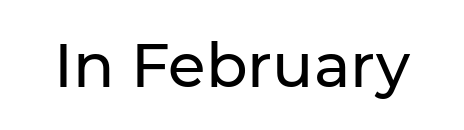
Characters follow at the spacing the type designer built in. This sample uses an upright cut, with every glyph sitting square on the baseline. I'd call this a sans setting — the letters go barefoot. This sample has the flowing, uneven cadence of proportional lettering. The specimen omits any rule beneath the text block's lines.
